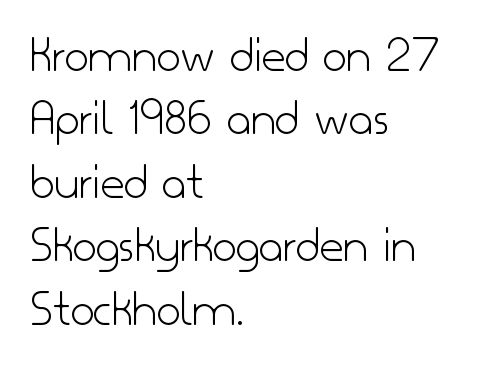
All the whitespace from short lines collects on the right. Clear beneath every line of the passage. This is sans-serif lettering, the kind often seen on screens and signage. What stands out about the letter spacing? Nothing — it is the standard amount. Do the characters align in a grid? No, the font is proportional. The type sits square on the baseline with zero lean.
